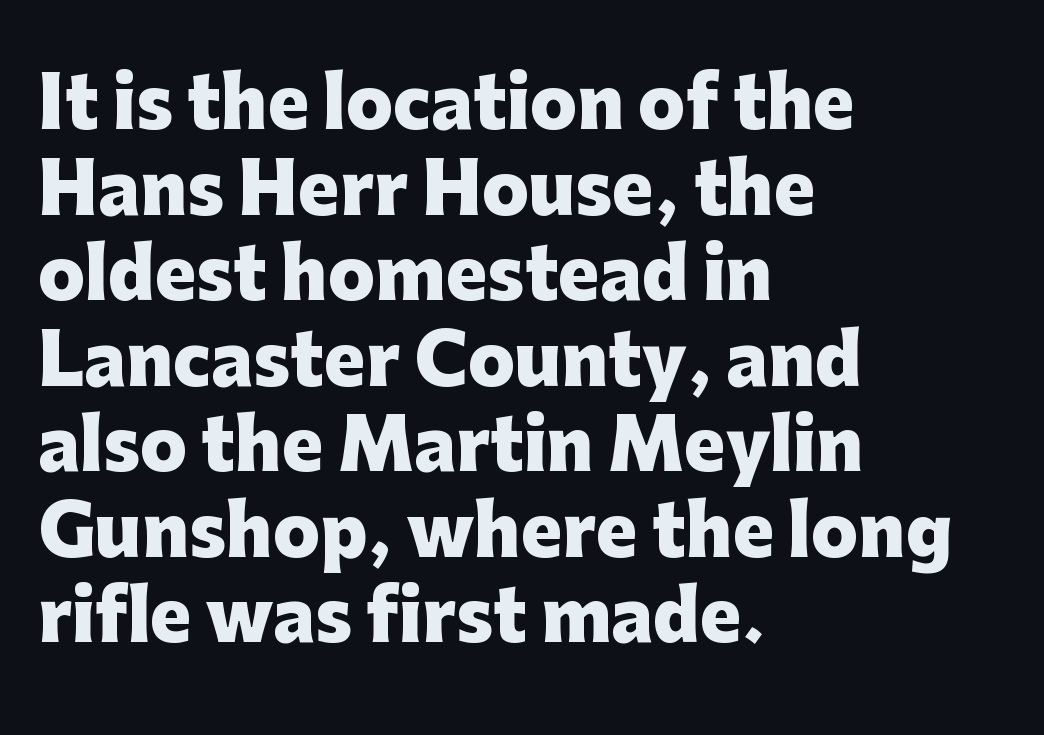
The image shows 69 px heavy sans-serif type, upright; set left-aligned, line spacing 1.24x, normal letter spacing, not underlined; low stroke contrast and a medium x-height.
